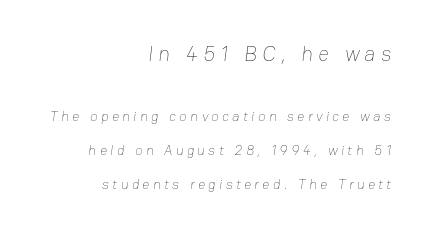
Q: Is the text bold? A: No.
Q: Is the text underlined? A: No.
Q: How is the paragraph aligned? A: Right-aligned.
Q: Is the spacing between letters normal or unusually wide? A: Unusually wide.
Q: Is the spacing between lines tight, normal or loose? A: Loose.
Q: Which block of text is set in a larger size, the first (top) or the second (bottom)? A: The first (top) one.
